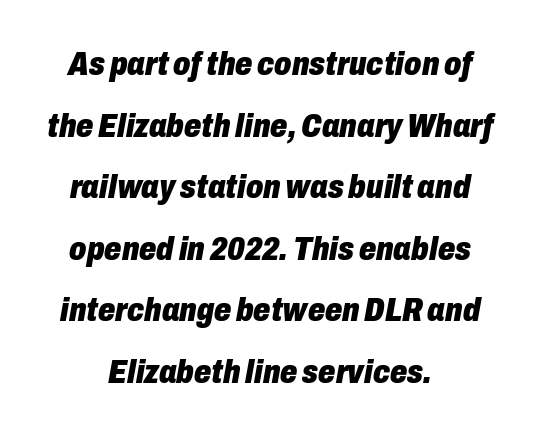
Q: Is the text bold? A: Yes.
Q: Is the text italic (slanted)? A: Yes, it leans right by about 10 degrees.
Q: Is the text underlined? A: No.
Q: How is the paragraph aligned? A: Centered.
Q: Is the spacing between letters normal or unusually wide? A: Normal.
Q: Width (condensed, normal, or wide)? A: Condensed.
Q: Stroke contrast? A: Low.
Q: x-height? A: Medium.
Q: Monospaced? A: No.
